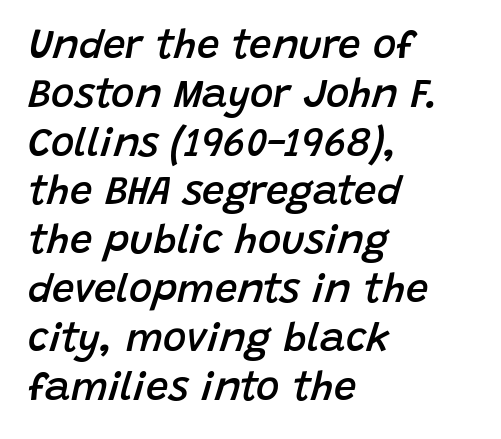
The image shows 40 px semibold type, italic (leaning right); set left-aligned, line spacing 1.22x, normal letter spacing, not underlined; low stroke contrast and a large x-height.
